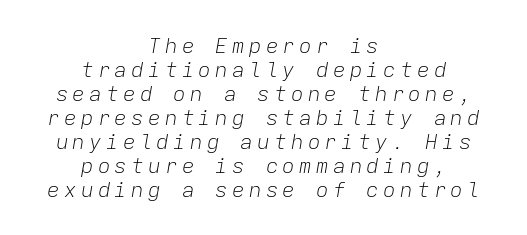
The image shows 21 px text type, italic (leaning right); set centered, tight line spacing (1.14x), unusually wide letter spacing (+0.2 em), not underlined.
